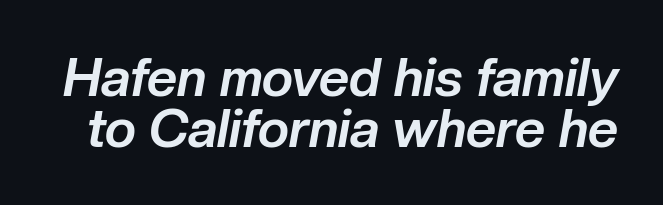
Regarding leading, the lines here are crowded together. Character widths vary here, with narrow letters taking less room than wide ones. Look at the tracking — it's just the regular setting, nothing added. Quick note: underline off. Each glyph is drawn with heavy, bold strokes. Italic: yes, the glyphs are oblique.
